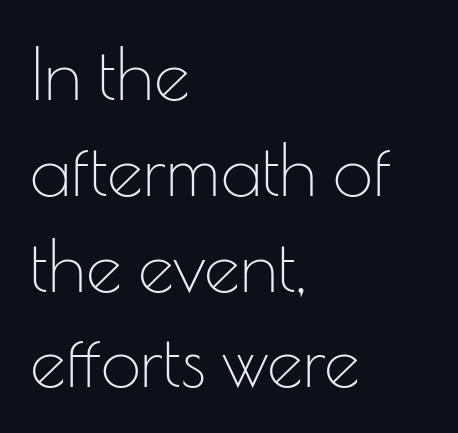
Underlining? Definitely not there. The vertical gap from one line to the next is medium. Each letter keeps its own natural width here, so spacing adapts to shape. Type style note: lacks serifs. Tracking here is standard; glyphs follow each other at the usual distance.
